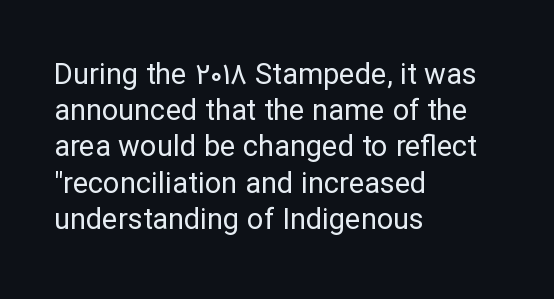
The image shows 29 px regular-weight sans-serif type, upright; set left-aligned, normal line spacing (1.25x), normal letter spacing, not underlined; low stroke contrast and a medium x-height.
